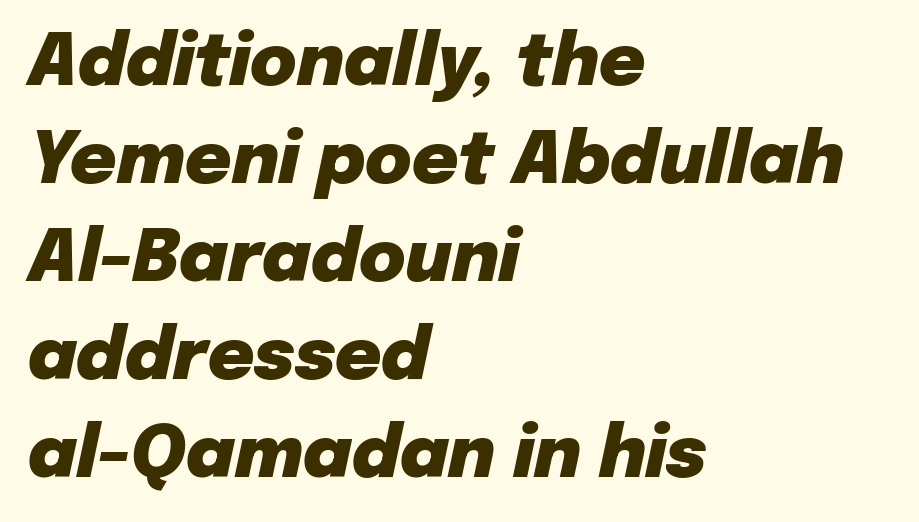
{"italic": "yes", "lean": "right", "slant_degrees": 12, "bold": "yes", "weight": "heavy", "width": "normal", "stroke_contrast": "low", "x_height": "medium", "monospaced": "no", "underline": "no", "align": "left", "line_spacing": "normal", "line_spacing_ratio": 1.38, "letter_spacing": "normal", "letter_spacing_em": 0.0, "glyph_px": 71}
